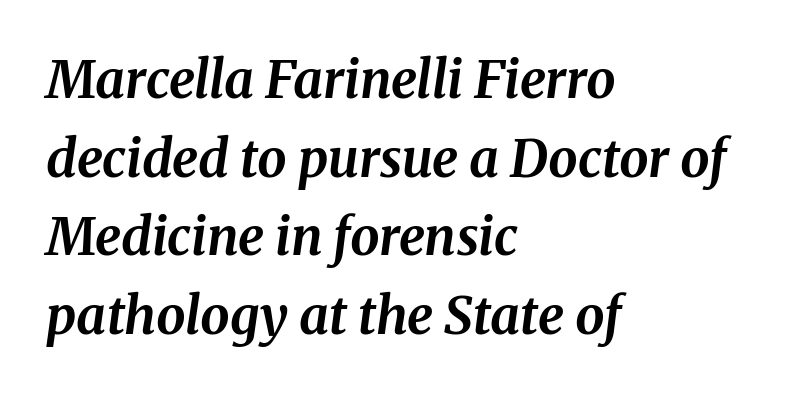
{"italic": "yes", "lean": "right", "slant_degrees": 8, "bold": "yes", "weight": "bold", "width": "normal", "stroke_contrast": "medium", "x_height": "medium", "monospaced": "no", "underline": "no", "align": "left", "line_spacing": "normal", "line_spacing_ratio": 1.51, "letter_spacing": "normal", "letter_spacing_em": 0.0, "glyph_px": 52}
